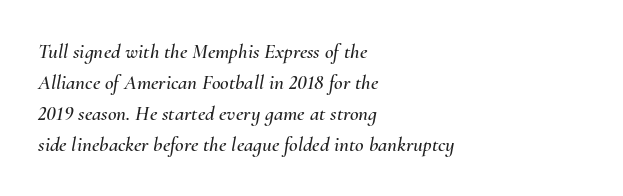
Q: Is the text italic (slanted)? A: Yes, it leans right by about 10 degrees.
Q: Is the text underlined? A: No.
Q: How is the paragraph aligned? A: Left-aligned.
Q: Is the spacing between letters normal or unusually wide? A: Normal.
Q: Is the spacing between lines tight, normal or loose? A: Normal.
